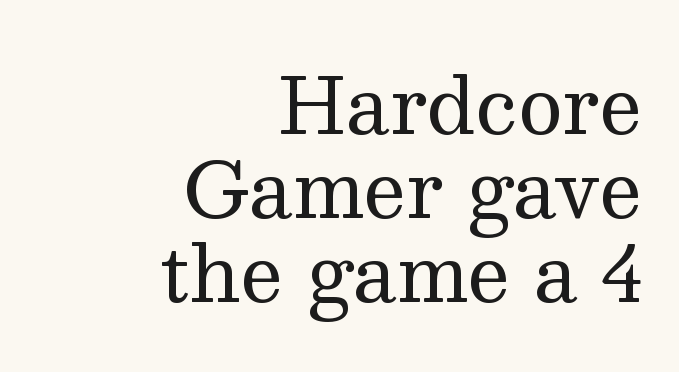
The image shows 77 px regular-weight serif type, upright; set right-aligned, tight line spacing (1.09x), normal letter spacing, not underlined; medium stroke contrast and a medium x-height.
